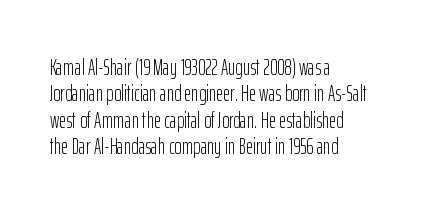
The image shows 22 px text type, upright; set left-aligned, line spacing 1.2x, normal letter spacing, not underlined.
